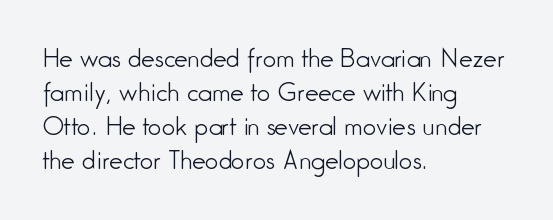
Q: Is the text bold? A: No.
Q: Is the text italic (slanted)? A: No, it is upright.
Q: Is the text underlined? A: No.
Q: How is the paragraph aligned? A: Left-aligned.
Q: Is the spacing between letters normal or unusually wide? A: Normal.
Q: Is the spacing between lines tight, normal or loose? A: Normal.
